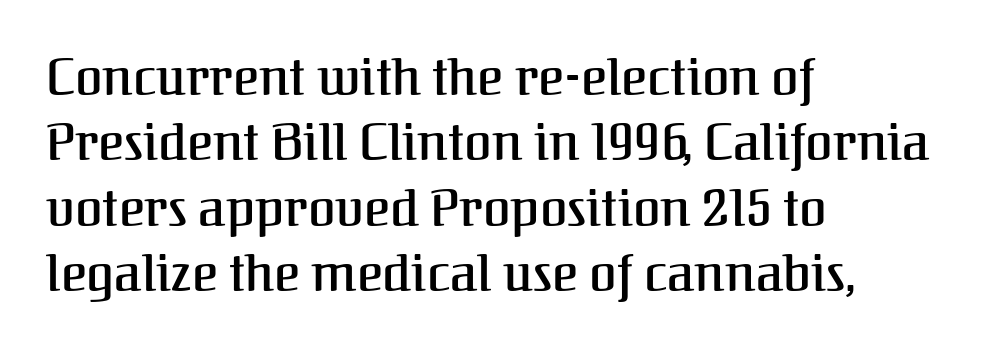
Unlike a clean sans, this face finishes its strokes with serifs. Does the lettering tilt? It doesn't — this is upright. The passage shown has conventional tracking throughout. The space between consecutive lines is moderate. The area under the type is left untouched. Each letter keeps its own natural width here, so spacing adapts to shape.
